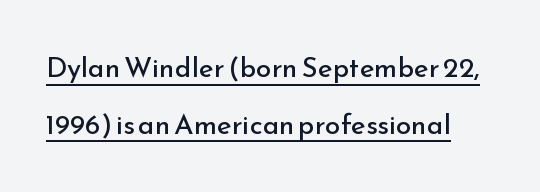
The image shows 28 px regular-weight sans-serif type, upright; set loose line spacing (2.03x), normal letter spacing, underlined; low stroke contrast and a small x-height.
